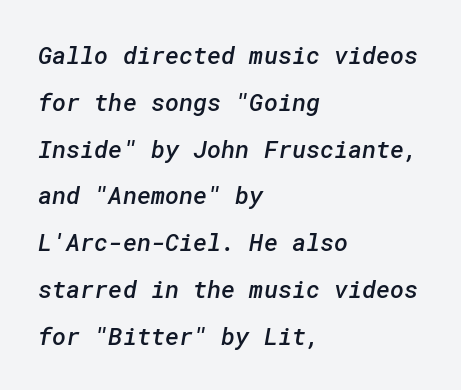
This sample uses plain, unmodified letter spacing. Vertical spacing — loose. Honestly, there is no underline to notice here at all. The paragraph has a hard left edge and a soft right edge. The typesetting leans somewhat heavy: a semibold.
